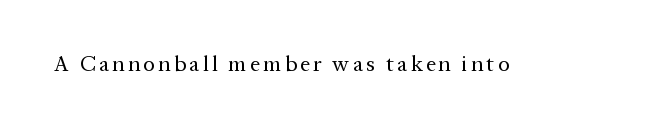
The image shows 22 px text type, upright; set not underlined.
